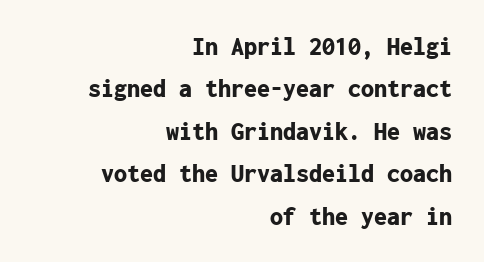
The image shows 26 px bold type, upright; set right-aligned, normal line spacing (1.63x), normal letter spacing, not underlined.
